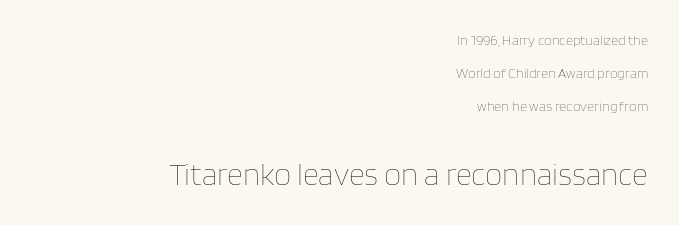
The image shows 31 px thin type, upright; set right-aligned, loose line spacing (2.37x), normal letter spacing, not underlined; the second (bottom) block is 2.21x larger; low stroke contrast and a large x-height.
